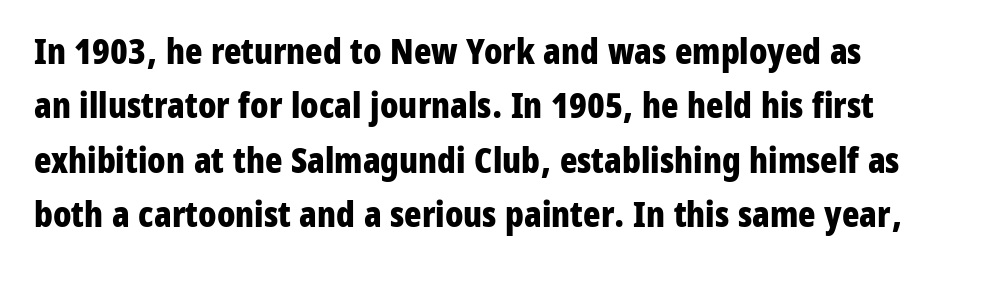
The image shows 36 px bold, condensed sans-serif type, upright; set left-aligned, normal line spacing (1.51x), normal letter spacing, not underlined; low stroke contrast and a medium x-height.
